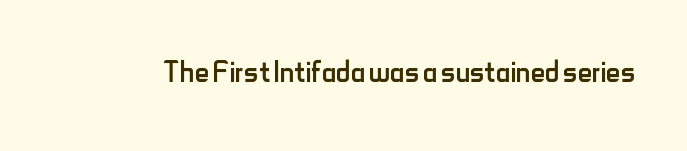
Q: Is the text bold? A: No.
Q: Is the text italic (slanted)? A: No, it is upright.
Q: Is the typeface a serif or a sans-serif typeface? A: Sans-serif.
Q: Is the text underlined? A: No.
Q: Is the spacing between letters normal or unusually wide? A: Normal.
Q: Width (condensed, normal, or wide)? A: Condensed.
Q: Stroke contrast? A: Low.
Q: x-height? A: Small.
Q: Monospaced? A: No.
